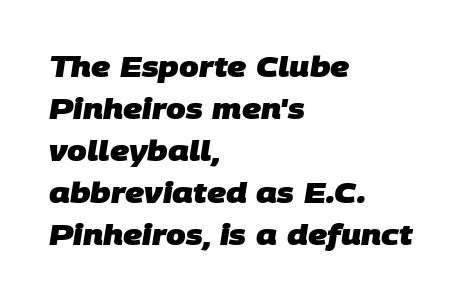
The image shows 28 px heavy sans-serif type; set left-aligned, normal line spacing (1.5x), normal letter spacing, not underlined; low stroke contrast and a large x-height.
